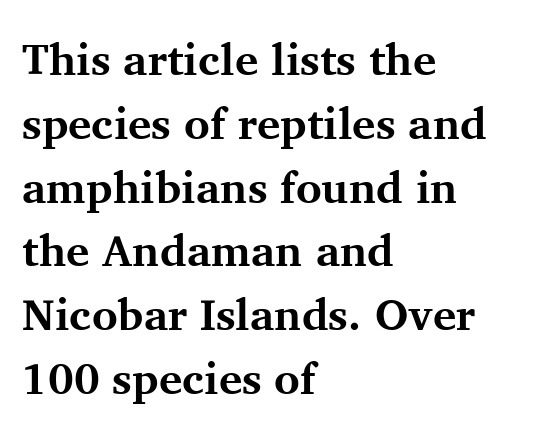
{"serif": "yes", "italic": "no", "bold": "yes", "weight": "bold", "width": "normal", "stroke_contrast": "medium", "x_height": "medium", "monospaced": "no", "underline": "no", "align": "left", "line_spacing": "normal", "line_spacing_ratio": 1.45, "letter_spacing": "normal", "letter_spacing_em": 0.0, "glyph_px": 44}
